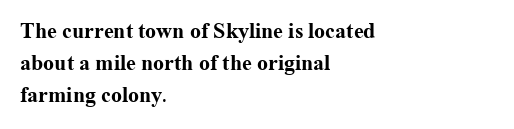
Students, observe: this is what conventionally led text looks like. Ascenders rise straight up at ninety degrees. Pretty heavy lettering here — definitely bold. The words here are not underlined.
